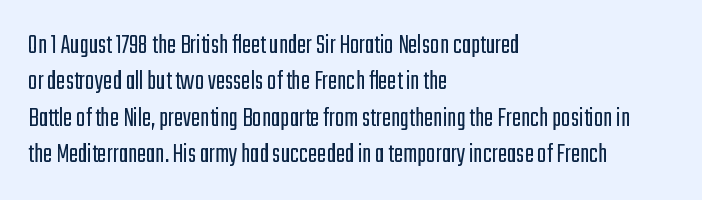
Q: Is the text bold? A: No.
Q: Is the text italic (slanted)? A: No, it is upright.
Q: Is the typeface a serif or a sans-serif typeface? A: Sans-serif.
Q: Is the text underlined? A: No.
Q: How is the paragraph aligned? A: Left-aligned.
Q: Is the spacing between letters normal or unusually wide? A: Normal.
Q: Is the spacing between lines tight, normal or loose? A: Normal.
Q: Width (condensed, normal, or wide)? A: Condensed.
Q: Stroke contrast? A: Low.
Q: x-height? A: Medium.
Q: Monospaced? A: No.
